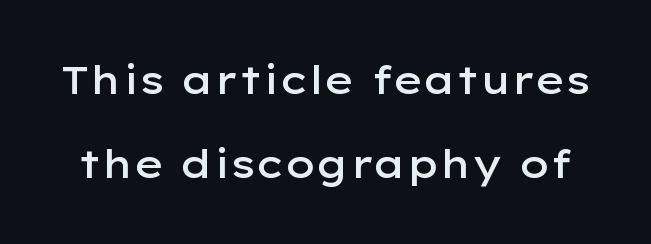
Q: Is the text bold? A: Semi-bold.
Q: Is the text italic (slanted)? A: No, it is upright.
Q: Is the typeface a serif or a sans-serif typeface? A: Sans-serif.
Q: Is the text underlined? A: No.
Q: Is the spacing between letters normal or unusually wide? A: Normal.
Q: Is the spacing between lines tight, normal or loose? A: Loose.
Q: Width (condensed, normal, or wide)? A: Wide.
Q: Stroke contrast? A: Low.
Q: x-height? A: Medium.
Q: Monospaced? A: No.
